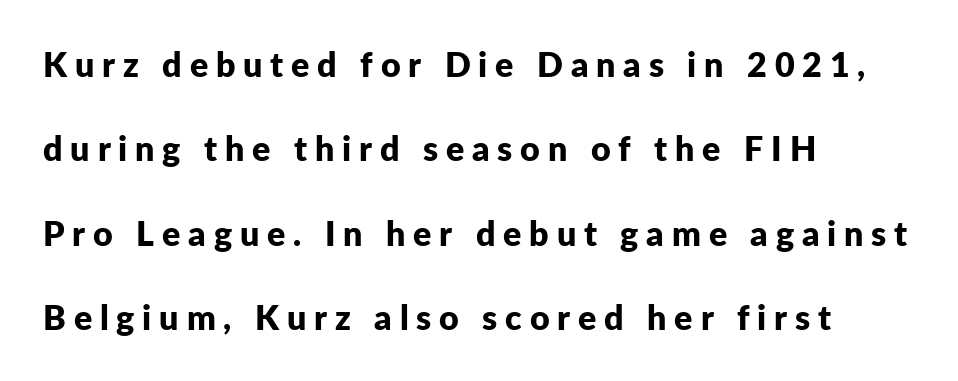
The image shows 34 px bold sans-serif type, upright; set left-aligned, loose line spacing (2.48x), unusually wide letter spacing (+0.23 em), not underlined; low stroke contrast and a medium x-height.
